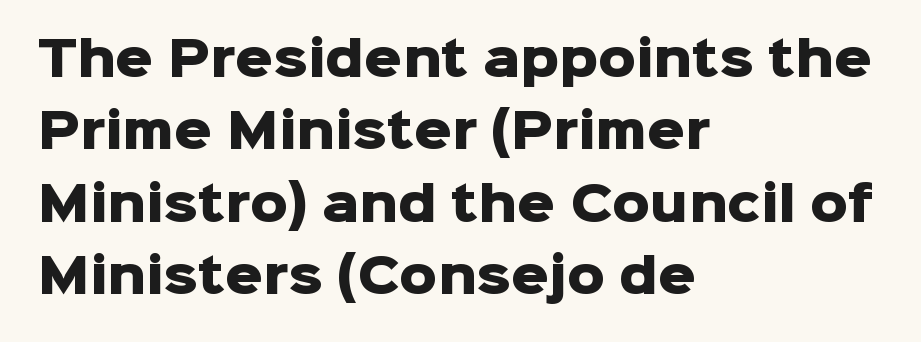
{"serif": "no", "italic": "no", "bold": "yes", "weight": "heavy", "width": "normal", "stroke_contrast": "low", "x_height": "medium", "monospaced": "no", "underline": "no", "align": "left", "line_spacing": "normal", "line_spacing_ratio": 1.54, "letter_spacing": "normal", "letter_spacing_em": 0.0, "glyph_px": 47}
